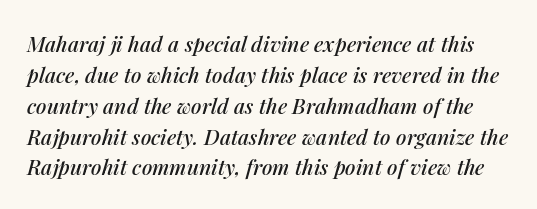
{"italic": "yes", "lean": "right", "slant_degrees": 14, "underline": "no", "line_spacing": "normal", "line_spacing_ratio": 1.47, "letter_spacing": "normal", "letter_spacing_em": 0.0, "glyph_px": 21}
